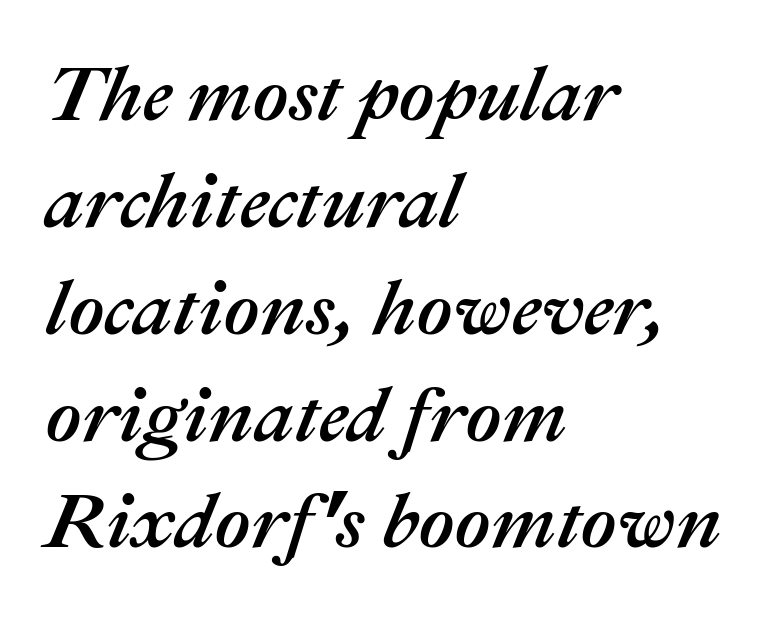
The image shows 78 px text type, italic (leaning right); set left-aligned, normal line spacing (1.37x), normal letter spacing, not underlined; medium stroke contrast and a medium x-height.
